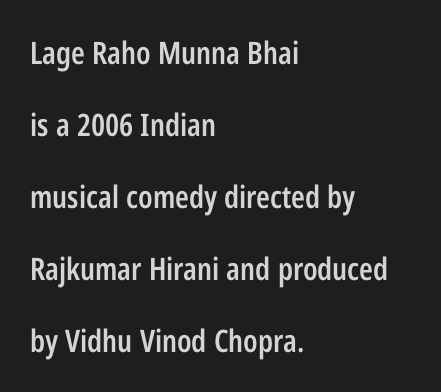
{"serif": "no", "italic": "no", "bold": "semi", "weight": "semibold", "width": "condensed", "stroke_contrast": "low", "x_height": "medium", "monospaced": "no", "underline": "no", "align": "left", "line_spacing": "loose", "line_spacing_ratio": 2.32, "letter_spacing": "normal", "letter_spacing_em": 0.0, "glyph_px": 31}
